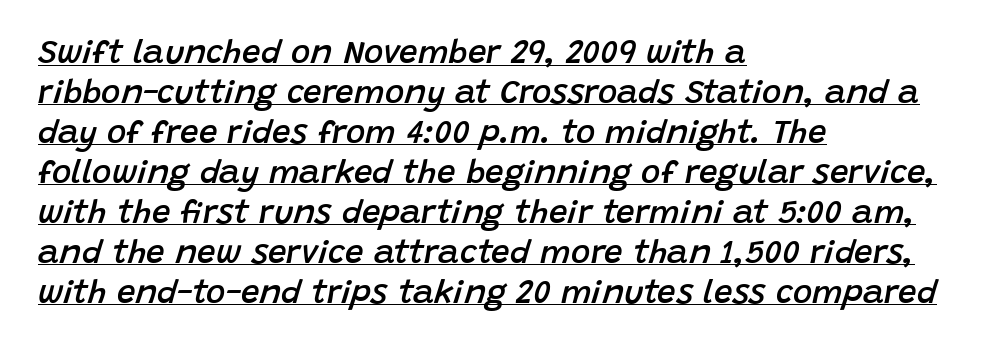
Q: Is the text bold? A: Semi-bold.
Q: Is the text italic (slanted)? A: Yes, it leans right by about 15 degrees.
Q: Is the text underlined? A: Yes.
Q: How is the paragraph aligned? A: Left-aligned.
Q: Is the spacing between letters normal or unusually wide? A: Normal.
Q: Width (condensed, normal, or wide)? A: Normal.
Q: Stroke contrast? A: Low.
Q: x-height? A: Large.
Q: Monospaced? A: No.
